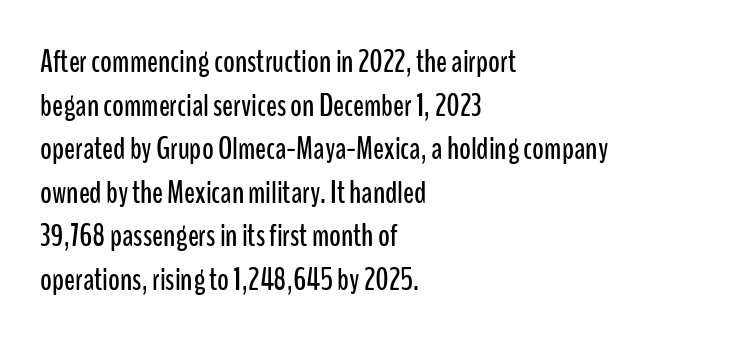
{"serif": "no", "italic": "no", "width": "condensed", "stroke_contrast": "low", "x_height": "medium", "monospaced": "no", "underline": "no", "align": "left", "line_spacing": "normal", "line_spacing_ratio": 1.36, "letter_spacing": "normal", "letter_spacing_em": 0.0, "glyph_px": 32}
